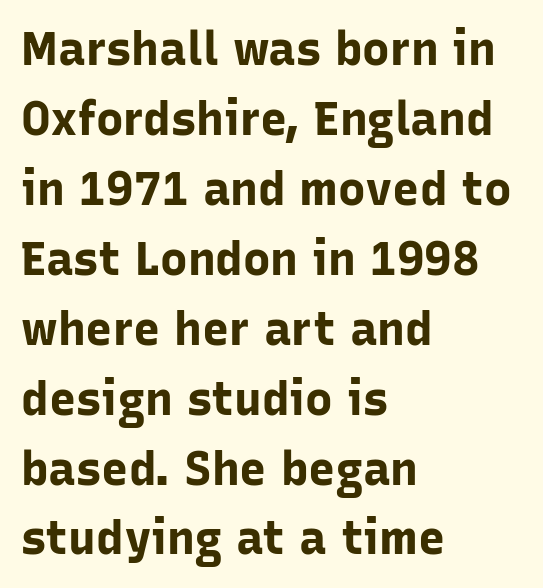
Q: Is the text bold? A: Yes.
Q: Is the text italic (slanted)? A: No, it is upright.
Q: Is the typeface a serif or a sans-serif typeface? A: Sans-serif.
Q: Is the text underlined? A: No.
Q: How is the paragraph aligned? A: Left-aligned.
Q: Is the spacing between letters normal or unusually wide? A: Normal.
Q: Is the spacing between lines tight, normal or loose? A: Normal.
Q: Width (condensed, normal, or wide)? A: Normal.
Q: Stroke contrast? A: Low.
Q: x-height? A: Medium.
Q: Monospaced? A: No.
